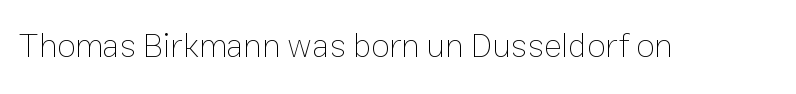
Q: Is the text bold? A: No.
Q: Is the text italic (slanted)? A: No, it is upright.
Q: Is the text underlined? A: No.
Q: Is the spacing between letters normal or unusually wide? A: Normal.
Q: Width (condensed, normal, or wide)? A: Normal.
Q: Stroke contrast? A: Low.
Q: x-height? A: Medium.
Q: Monospaced? A: No.
